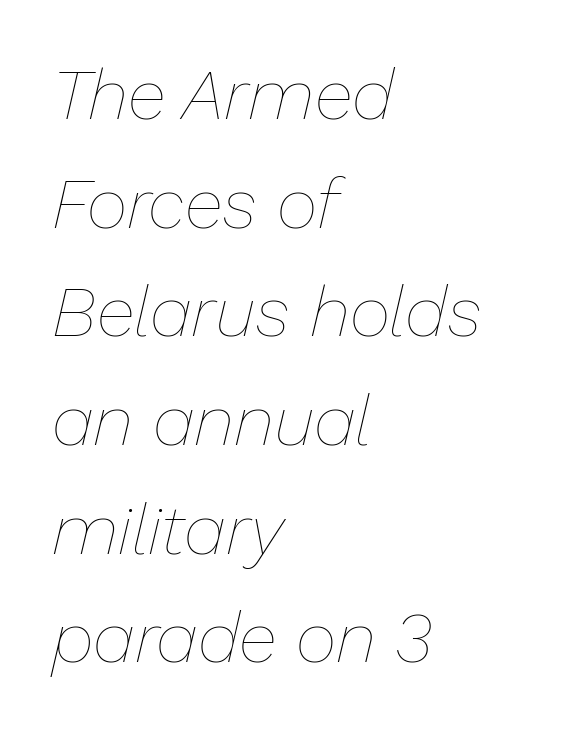
Q: Is the text bold? A: No.
Q: Is the text italic (slanted)? A: Yes, it leans right by about 13 degrees.
Q: Is the text underlined? A: No.
Q: How is the paragraph aligned? A: Left-aligned.
Q: Is the spacing between letters normal or unusually wide? A: Normal.
Q: Is the spacing between lines tight, normal or loose? A: Normal.
Q: Width (condensed, normal, or wide)? A: Normal.
Q: Stroke contrast? A: Low.
Q: x-height? A: Medium.
Q: Monospaced? A: No.
